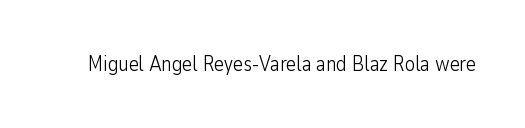
{"italic": "no", "bold": "no", "underline": "no", "letter_spacing": "normal", "letter_spacing_em": 0.0, "glyph_px": 21}
